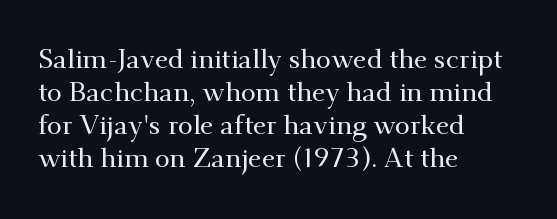
The image shows 27 px text type, upright; set left-aligned, line spacing 1.22x, normal letter spacing, not underlined.
